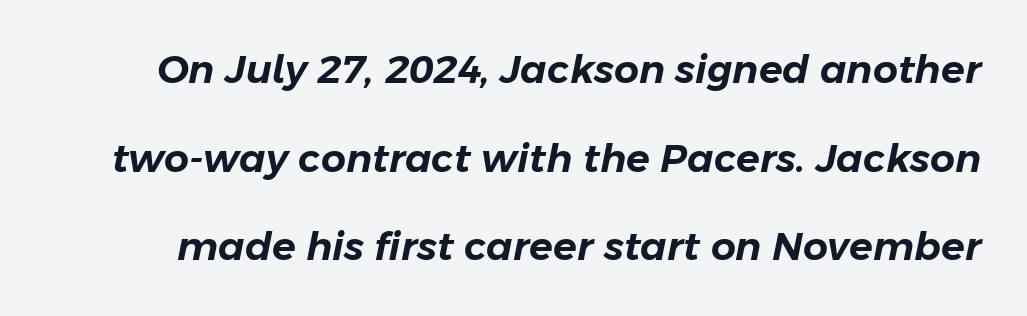
In terms of leading, this rendering errs on the spacious side. The rendering uses natural spacing where letterforms have individual widths. Compared with typical body copy, the letter spacing here is the same. Does the lettering tilt? It does — this is italic. Decoration check: the copy has no underline.
